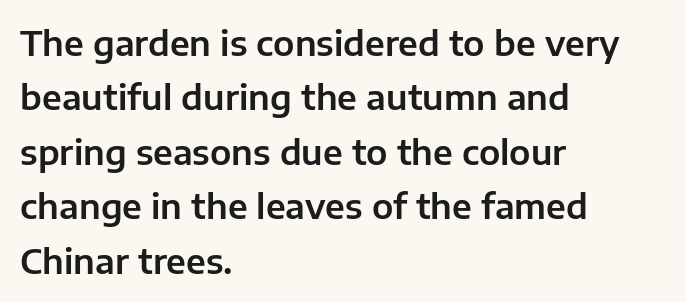
The image shows 34 px sans-serif type, upright; set left-aligned, normal line spacing (1.6x), normal letter spacing, not underlined; low stroke contrast and a medium x-height.
